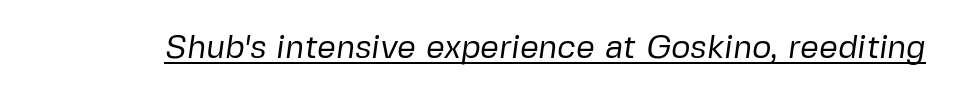
{"serif": "no", "bold": "no", "weight": "regular", "width": "normal", "stroke_contrast": "low", "x_height": "medium", "monospaced": "no", "underline": "yes", "letter_spacing": "normal", "letter_spacing_em": 0.0, "glyph_px": 33}
